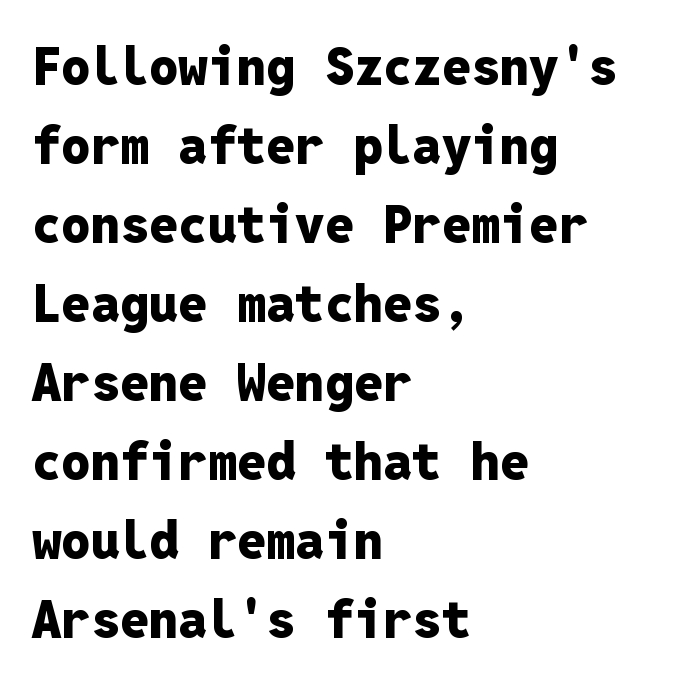
Q: Is the text bold? A: Yes.
Q: Is the text italic (slanted)? A: No, it is upright.
Q: Is the typeface a serif or a sans-serif typeface? A: Sans-serif.
Q: Is the text underlined? A: No.
Q: How is the paragraph aligned? A: Left-aligned.
Q: Is the spacing between letters normal or unusually wide? A: Normal.
Q: Is the spacing between lines tight, normal or loose? A: Normal.
Q: Width (condensed, normal, or wide)? A: Normal.
Q: Stroke contrast? A: Low.
Q: x-height? A: Medium.
Q: Monospaced? A: Yes.
